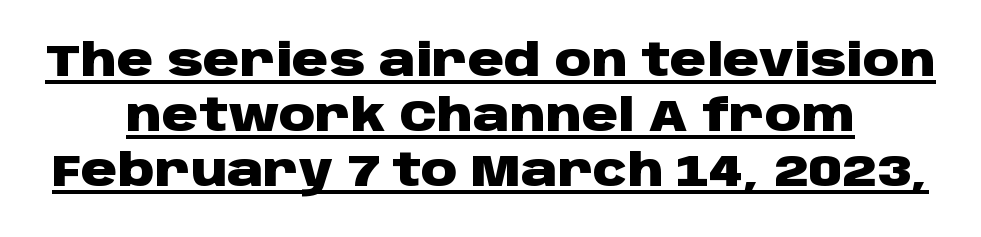
The image shows 45 px heavy, wide sans-serif type, upright; set centered, line spacing 1.22x, normal letter spacing, underlined; low stroke contrast and a large x-height.
